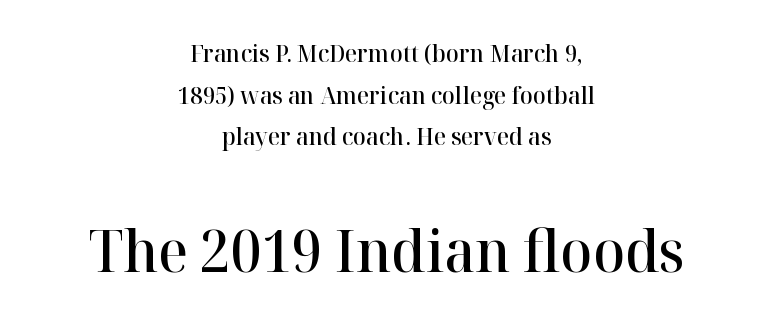
{"serif": "yes", "italic": "no", "bold": "semi", "weight": "semibold", "width": "normal", "stroke_contrast": "high", "x_height": "medium", "monospaced": "no", "underline": "no", "align": "center", "line_spacing_ratio": 1.73, "letter_spacing": "normal", "letter_spacing_em": 0.0, "larger_block": "second", "size_ratio": 2.46, "glyph_px": 59}
